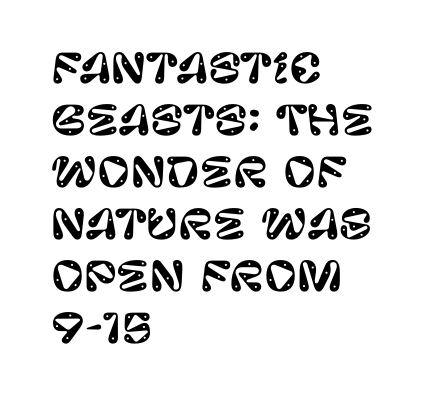
{"serif": "no", "width": "normal", "stroke_contrast": "low", "x_height": "large", "monospaced": "no", "underline": "no", "align": "left", "line_spacing": "normal", "line_spacing_ratio": 1.3, "letter_spacing": "normal", "letter_spacing_em": 0.0, "glyph_px": 40}
